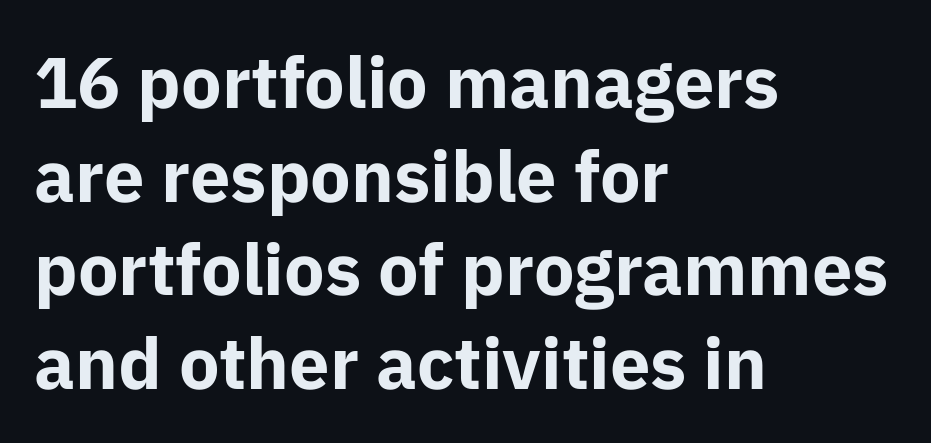
Q: Is the text bold? A: Yes.
Q: Is the text italic (slanted)? A: No, it is upright.
Q: Is the typeface a serif or a sans-serif typeface? A: Sans-serif.
Q: Is the text underlined? A: No.
Q: How is the paragraph aligned? A: Left-aligned.
Q: Is the spacing between letters normal or unusually wide? A: Normal.
Q: Is the spacing between lines tight, normal or loose? A: Normal.
Q: Width (condensed, normal, or wide)? A: Normal.
Q: Stroke contrast? A: Low.
Q: x-height? A: Medium.
Q: Monospaced? A: No.
